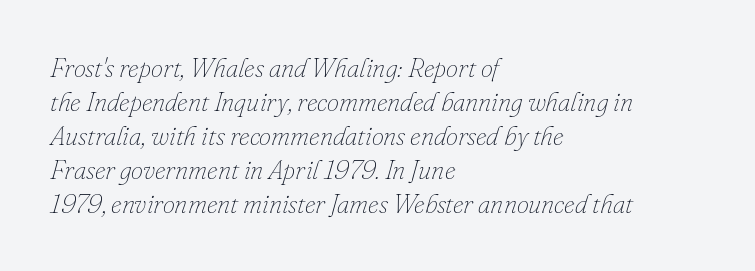
Q: Is the text bold? A: No.
Q: Is the text italic (slanted)? A: Yes, it leans right by about 16 degrees.
Q: Is the text underlined? A: No.
Q: How is the paragraph aligned? A: Left-aligned.
Q: Is the spacing between letters normal or unusually wide? A: Normal.
Q: Is the spacing between lines tight, normal or loose? A: Normal.
